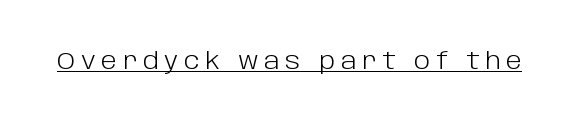
{"italic": "no", "bold": "no", "underline": "yes", "letter_spacing": "wide", "letter_spacing_em": 0.24, "glyph_px": 24}
